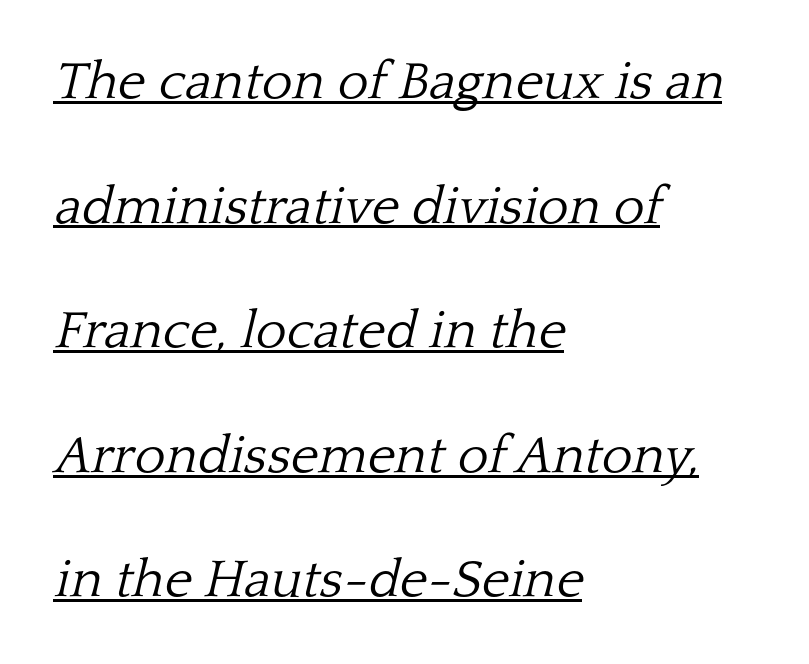
The image shows 53 px light serif type, italic (leaning right); set left-aligned, loose line spacing (2.35x), normal letter spacing, underlined; low stroke contrast and a medium x-height.
